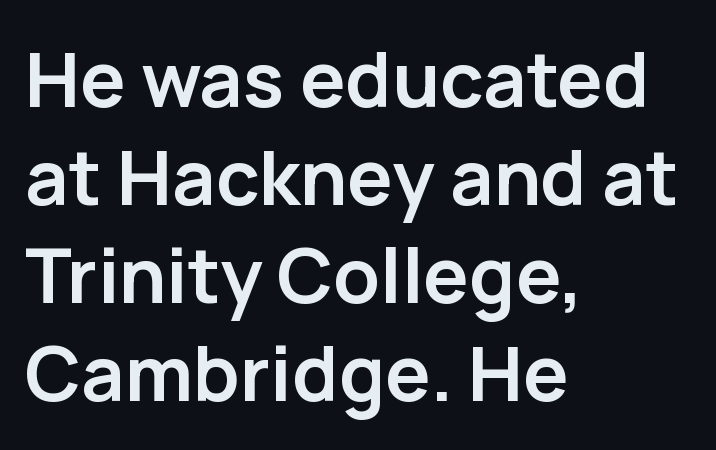
The image shows 76 px semibold sans-serif type, upright; set left-aligned, normal line spacing (1.29x), normal letter spacing, not underlined; low stroke contrast and a medium x-height.
